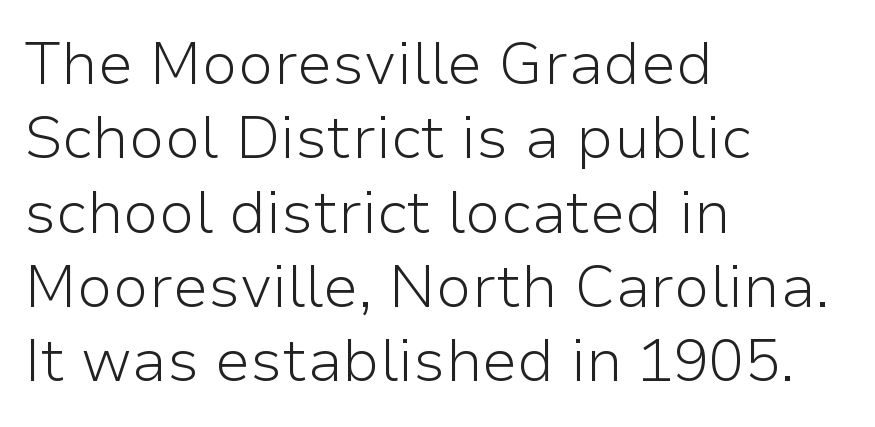
Q: Is the text bold? A: No.
Q: Is the text italic (slanted)? A: No, it is upright.
Q: Is the typeface a serif or a sans-serif typeface? A: Sans-serif.
Q: Is the text underlined? A: No.
Q: How is the paragraph aligned? A: Left-aligned.
Q: Is the spacing between letters normal or unusually wide? A: Normal.
Q: Is the spacing between lines tight, normal or loose? A: Normal.
Q: Width (condensed, normal, or wide)? A: Normal.
Q: Stroke contrast? A: Low.
Q: x-height? A: Medium.
Q: Monospaced? A: No.
